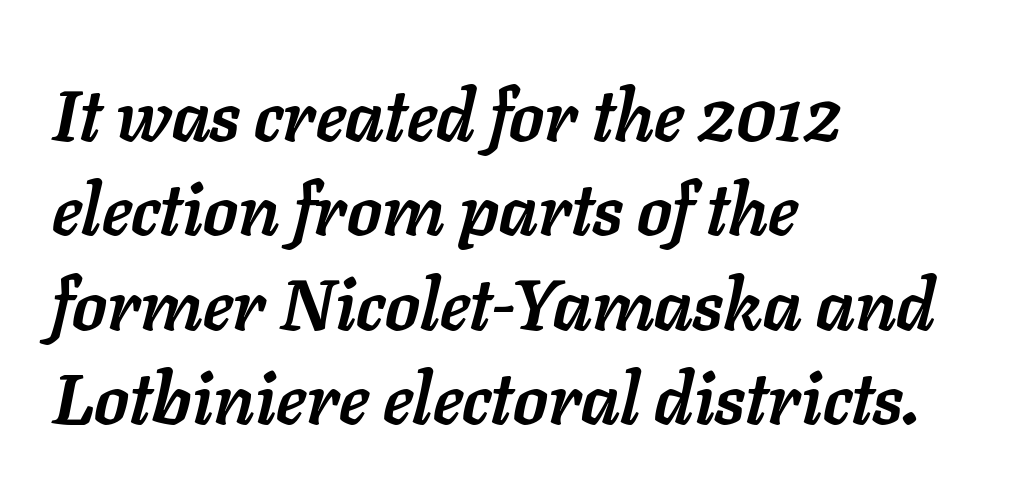
Line spacing here is normal. The letters advance in unequal steps, a hallmark of proportional type. Lines of text with bare space underneath. Words appear dense and cohesive because spacing is normal. A dark, heavy texture on the line: the type is bold. The text carries the slant typical of an italic or oblique font.
